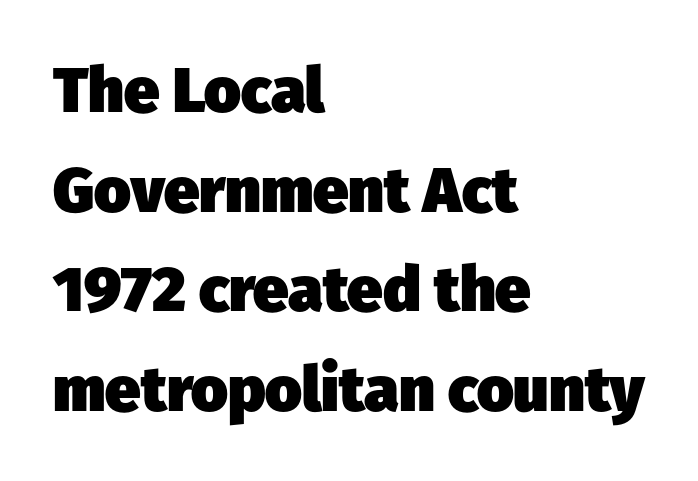
Q: Is the text bold? A: Yes.
Q: Is the typeface a serif or a sans-serif typeface? A: Sans-serif.
Q: Is the text underlined? A: No.
Q: How is the paragraph aligned? A: Left-aligned.
Q: Is the spacing between letters normal or unusually wide? A: Normal.
Q: Is the spacing between lines tight, normal or loose? A: Normal.
Q: Width (condensed, normal, or wide)? A: Normal.
Q: Stroke contrast? A: Low.
Q: x-height? A: Medium.
Q: Monospaced? A: No.
